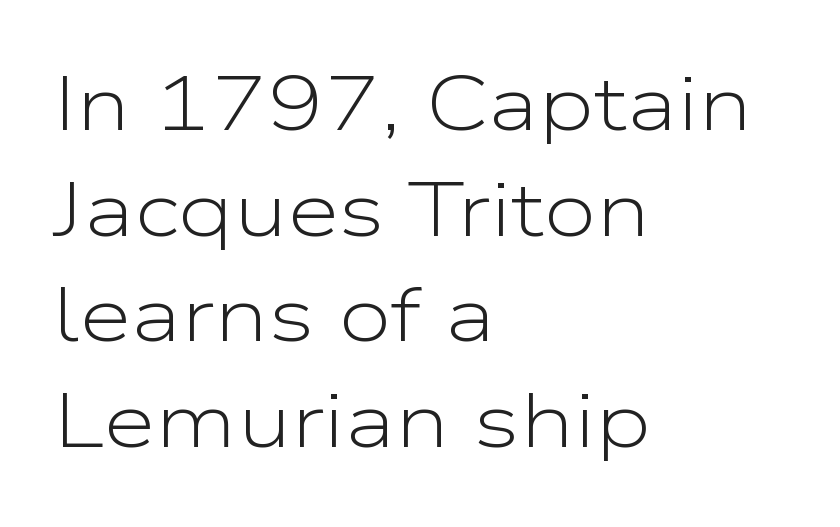
{"serif": "no", "italic": "no", "bold": "no", "weight": "light", "width": "wide", "stroke_contrast": "low", "x_height": "medium", "monospaced": "no", "underline": "no", "align": "left", "line_spacing": "normal", "line_spacing_ratio": 1.39, "letter_spacing": "normal", "letter_spacing_em": 0.0, "glyph_px": 76}
